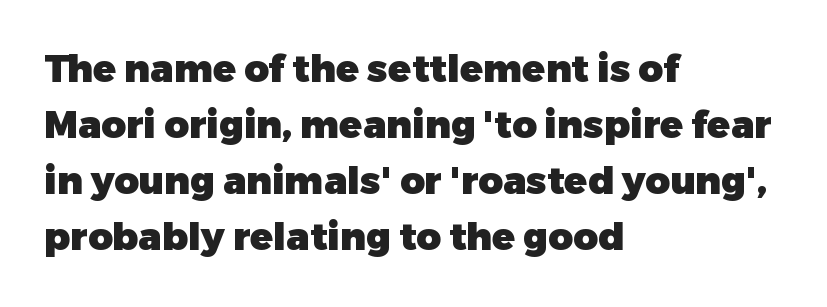
The image shows 38 px heavy sans-serif type, upright; set left-aligned, normal line spacing (1.47x), normal letter spacing, not underlined; low stroke contrast and a medium x-height.
